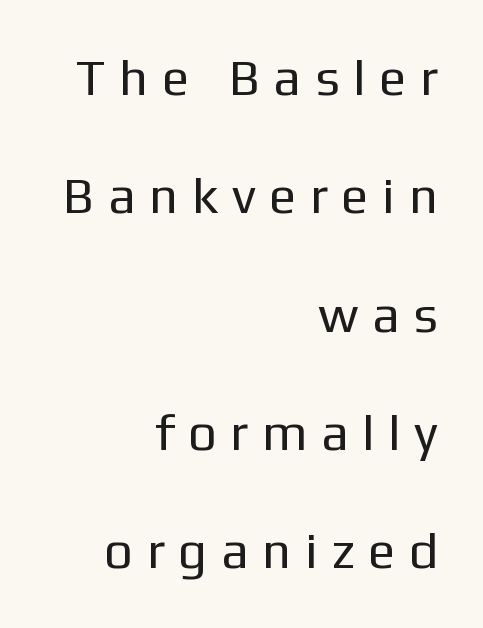
Q: Is the text bold? A: No.
Q: Is the text italic (slanted)? A: No, it is upright.
Q: Is the typeface a serif or a sans-serif typeface? A: Sans-serif.
Q: Is the text underlined? A: No.
Q: How is the paragraph aligned? A: Right-aligned.
Q: Is the spacing between letters normal or unusually wide? A: Unusually wide.
Q: Is the spacing between lines tight, normal or loose? A: Loose.
Q: Width (condensed, normal, or wide)? A: Normal.
Q: Stroke contrast? A: Low.
Q: x-height? A: Medium.
Q: Monospaced? A: No.
